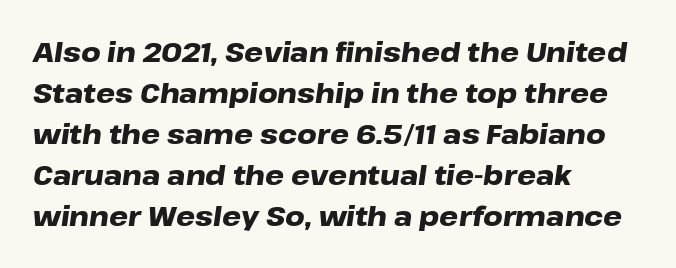
Q: Is the text bold? A: Yes.
Q: Is the text italic (slanted)? A: Yes, it leans right by about 8 degrees.
Q: Is the text underlined? A: No.
Q: How is the paragraph aligned? A: Left-aligned.
Q: Is the spacing between letters normal or unusually wide? A: Normal.
Q: Is the spacing between lines tight, normal or loose? A: Normal.
